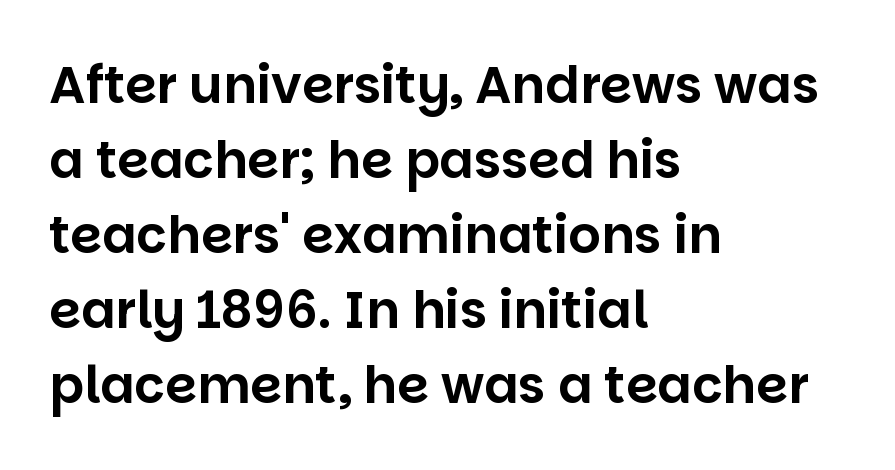
{"serif": "no", "italic": "no", "width": "normal", "stroke_contrast": "low", "x_height": "large", "monospaced": "no", "underline": "no", "align": "left", "line_spacing": "normal", "line_spacing_ratio": 1.47, "letter_spacing": "normal", "letter_spacing_em": 0.0, "glyph_px": 51}
